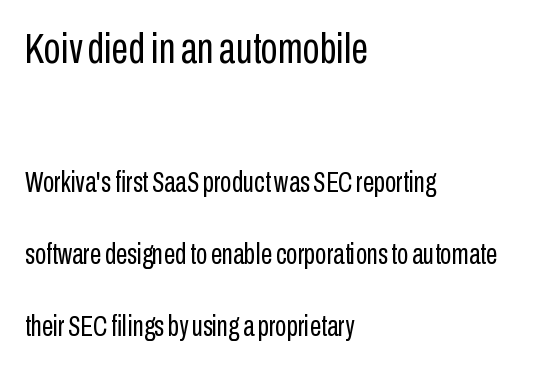
{"serif": "no", "italic": "no", "bold": "no", "weight": "regular", "width": "condensed", "stroke_contrast": "low", "x_height": "medium", "monospaced": "no", "underline": "no", "align": "left", "line_spacing": "loose", "line_spacing_ratio": 2.48, "letter_spacing": "normal", "letter_spacing_em": 0.0, "larger_block": "first", "size_ratio": 1.48, "glyph_px": 43}
